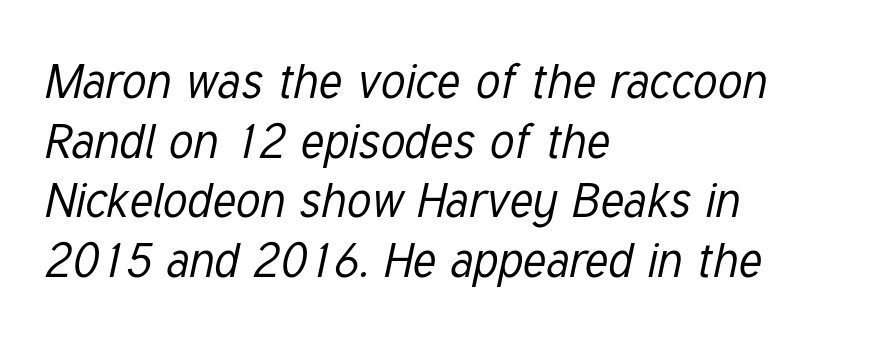
Q: Is the text bold? A: No.
Q: Is the text italic (slanted)? A: Yes, it leans right by about 12 degrees.
Q: Is the text underlined? A: No.
Q: How is the paragraph aligned? A: Left-aligned.
Q: Is the spacing between letters normal or unusually wide? A: Normal.
Q: Width (condensed, normal, or wide)? A: Condensed.
Q: Stroke contrast? A: Low.
Q: x-height? A: Medium.
Q: Monospaced? A: No.
